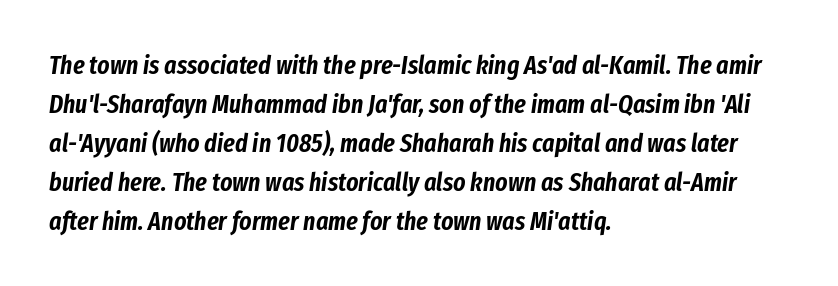
{"italic": "yes", "lean": "right", "slant_degrees": 8, "underline": "no", "align": "left", "line_spacing": "normal", "line_spacing_ratio": 1.5, "letter_spacing": "normal", "letter_spacing_em": 0.0, "glyph_px": 26}
